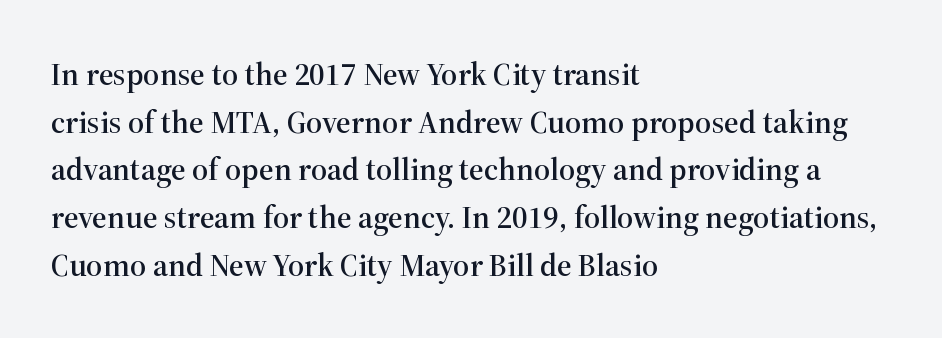
Just letters on the line, the space beneath them empty. No extra tracking has been applied to these lines. Observe the serifs anchoring each vertical stroke in this sample. Each new line begins a customary step beneath the previous one.
